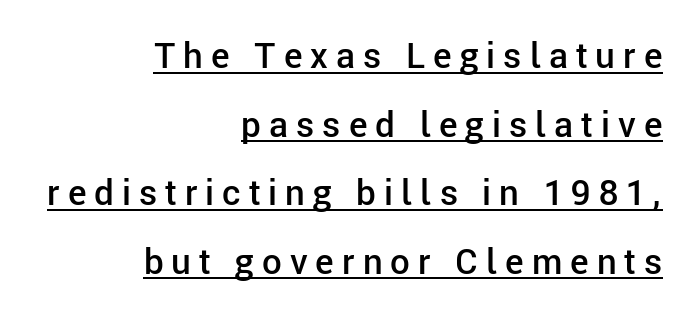
Q: Is the text bold? A: Semi-bold.
Q: Is the text italic (slanted)? A: No, it is upright.
Q: Is the typeface a serif or a sans-serif typeface? A: Sans-serif.
Q: Is the text underlined? A: Yes.
Q: How is the paragraph aligned? A: Right-aligned.
Q: Is the spacing between letters normal or unusually wide? A: Unusually wide.
Q: Is the spacing between lines tight, normal or loose? A: Loose.
Q: Width (condensed, normal, or wide)? A: Normal.
Q: Stroke contrast? A: Low.
Q: x-height? A: Medium.
Q: Monospaced? A: No.
